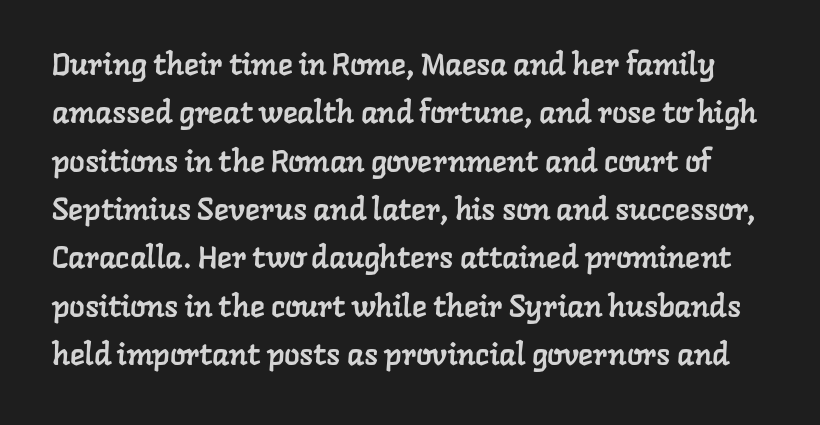
Looks like regular typesetting: each glyph gets only the width it needs. Observe the ordinary spacing: letters are neighbours, not strangers. Evenly set lines give the paragraph a standard silhouette. The passage shown is typeset with a serif family. The gap between lines stays unmarked.
